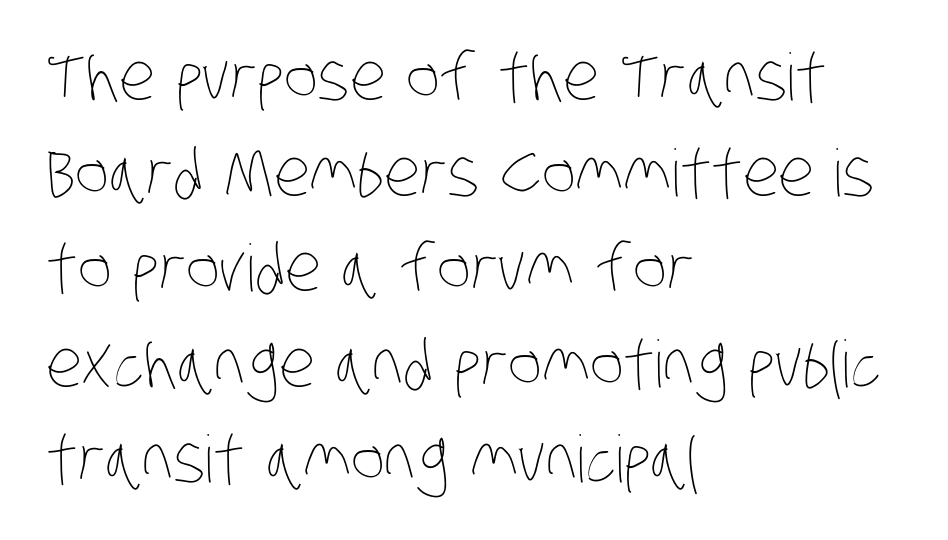
Q: Is the text bold? A: No.
Q: Is the text underlined? A: No.
Q: How is the paragraph aligned? A: Left-aligned.
Q: Is the spacing between letters normal or unusually wide? A: Normal.
Q: Is the spacing between lines tight, normal or loose? A: Normal.
Q: Width (condensed, normal, or wide)? A: Condensed.
Q: Stroke contrast? A: Low.
Q: x-height? A: Large.
Q: Monospaced? A: No.
